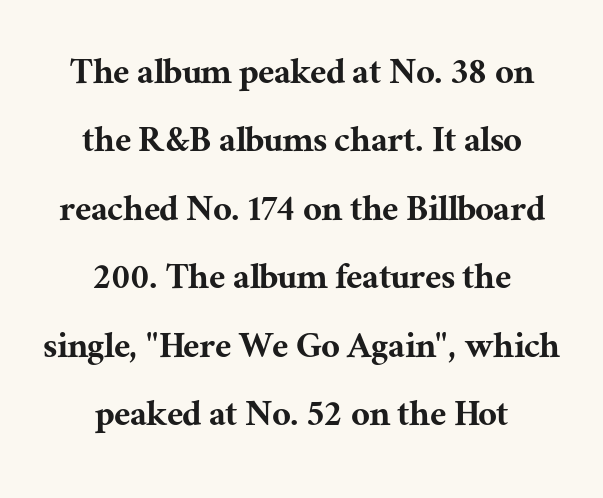
Q: Is the text italic (slanted)? A: No, it is upright.
Q: Is the typeface a serif or a sans-serif typeface? A: Serif.
Q: Is the text underlined? A: No.
Q: How is the paragraph aligned? A: Centered.
Q: Is the spacing between letters normal or unusually wide? A: Normal.
Q: Is the spacing between lines tight, normal or loose? A: Normal.
Q: Width (condensed, normal, or wide)? A: Normal.
Q: Stroke contrast? A: Medium.
Q: x-height? A: Medium.
Q: Monospaced? A: No.
